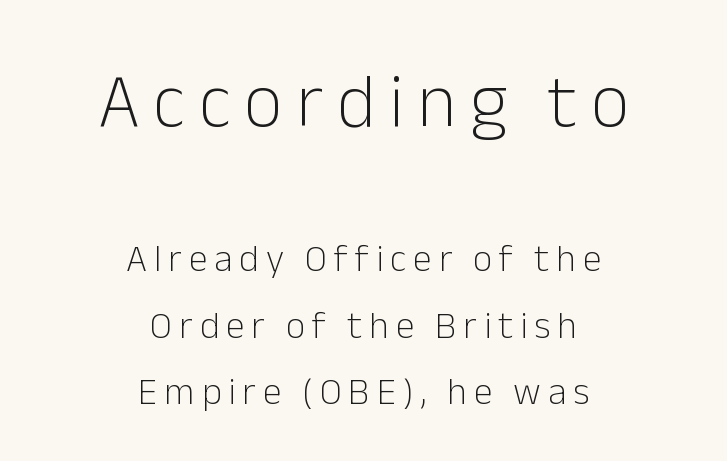
{"serif": "no", "italic": "no", "bold": "no", "weight": "light", "width": "normal", "stroke_contrast": "low", "x_height": "medium", "monospaced": "no", "underline": "no", "align": "center", "line_spacing_ratio": 1.75, "larger_block": "first", "size_ratio": 1.97, "glyph_px": 75}
